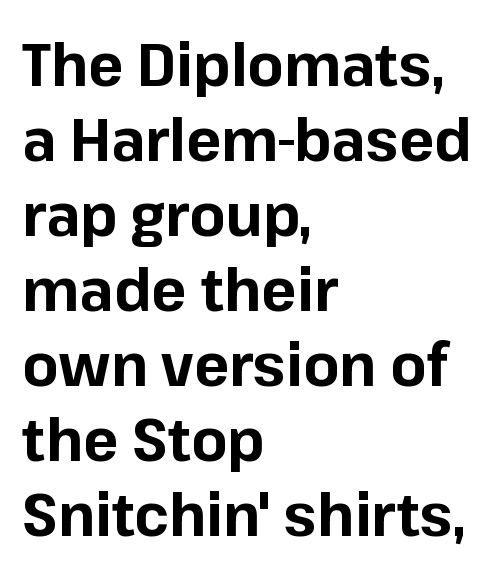
The image shows 59 px bold sans-serif type, upright; set left-aligned, normal line spacing (1.27x), normal letter spacing, not underlined; low stroke contrast and a medium x-height.
